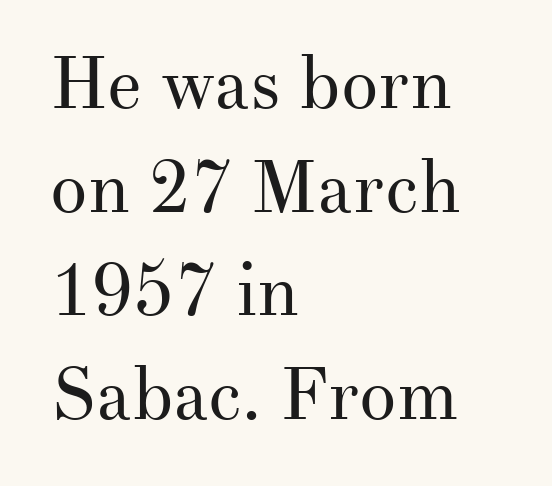
{"serif": "yes", "italic": "no", "bold": "no", "weight": "regular", "width": "normal", "stroke_contrast": "medium", "x_height": "small", "monospaced": "no", "underline": "no", "align": "left", "line_spacing": "normal", "line_spacing_ratio": 1.4, "letter_spacing": "normal", "letter_spacing_em": 0.0, "glyph_px": 74}
